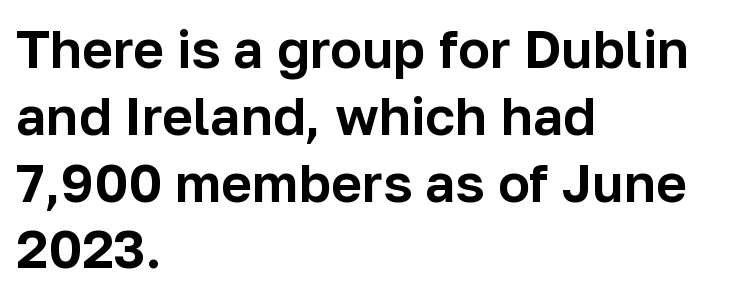
Looks like regular typesetting: each glyph gets only the width it needs. The lettering stays uniformly vertical, giving the passage a roman look. Reading down the block, your eye returns to a fixed left position each line. Vertical spacing — default. The space beneath each line is pristine and unruled. Check where the strokes stop: nothing finishes them off — pure sans.
